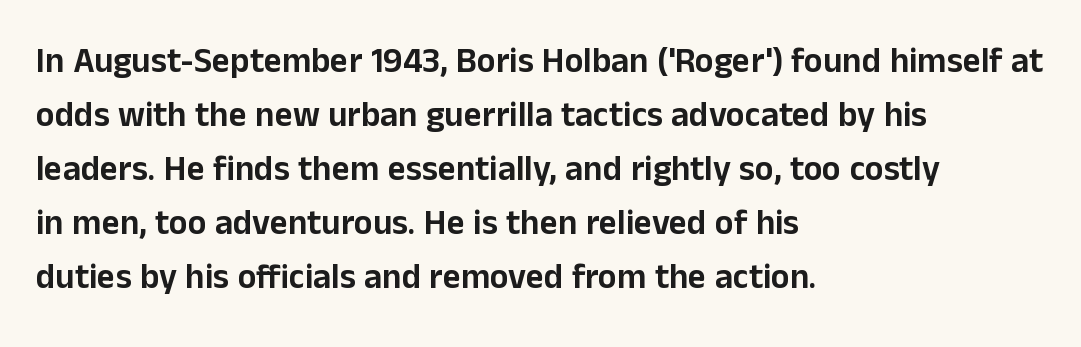
Compared with typical paragraphs, the rows here are spaced about the same. Beneath every word, the page is bare. I'd call this a sans setting — the letters go barefoot. In terms of posture, this sample is upright. Varying glyph widths throughout — classic text-font behaviour.
